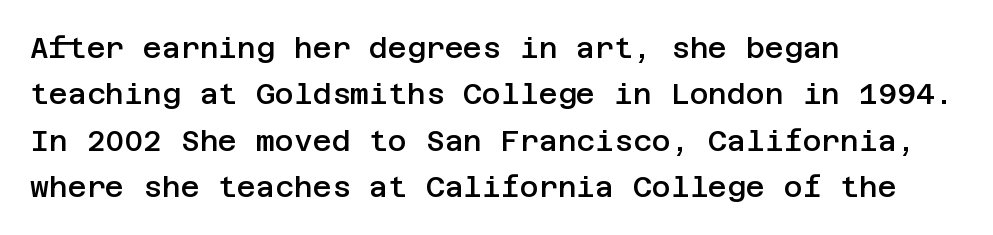
{"serif": "no", "italic": "no", "bold": "semi", "weight": "semibold", "width": "normal", "stroke_contrast": "low", "x_height": "large", "underline": "no", "align": "left", "line_spacing": "normal", "line_spacing_ratio": 1.6, "letter_spacing": "normal", "letter_spacing_em": 0.0, "glyph_px": 29}
